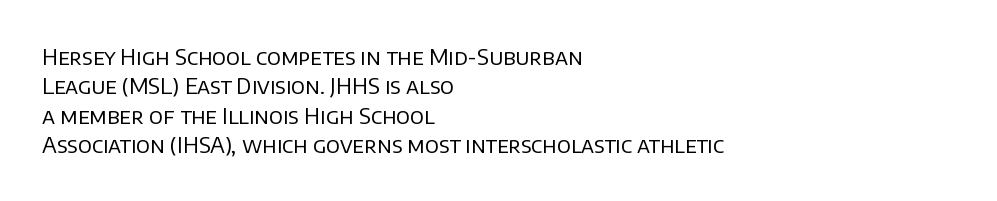
Q: Is the text bold? A: No.
Q: Is the text italic (slanted)? A: No, it is upright.
Q: Is the text underlined? A: No.
Q: How is the paragraph aligned? A: Left-aligned.
Q: Is the spacing between letters normal or unusually wide? A: Normal.
Q: Is the spacing between lines tight, normal or loose? A: Normal.
